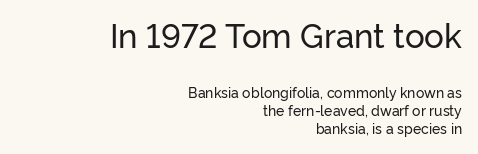
The image shows 33 px sans-serif type, upright; set right-aligned, normal line spacing (1.27x), normal letter spacing, not underlined; the first (top) block is 2.36x larger; low stroke contrast and a medium x-height.
